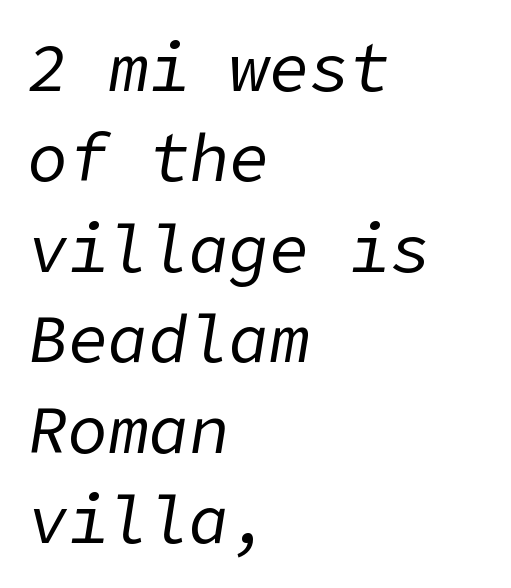
Letters rest on an invisible, unmarked baseline. No heavy texture on the line: the type isn't bold. Tracking value appears to be zero — textbook default spacing. Italic: yes, the glyphs are oblique. The rendering anchors every line to the left-hand side.
